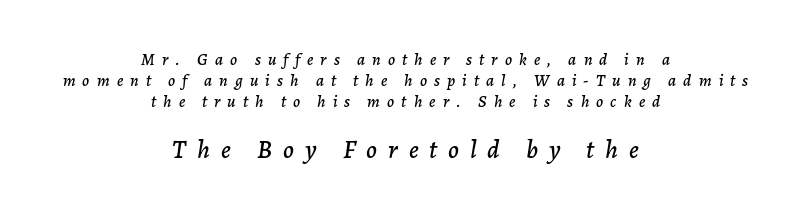
The lines in this sample share a center point and differ in where they start and stop. How are the letters spaced? Widely, with obvious added tracking. Lines of text with bare space underneath. The emphasis by scale lands on block number two, below. Slanted lettering throughout.
